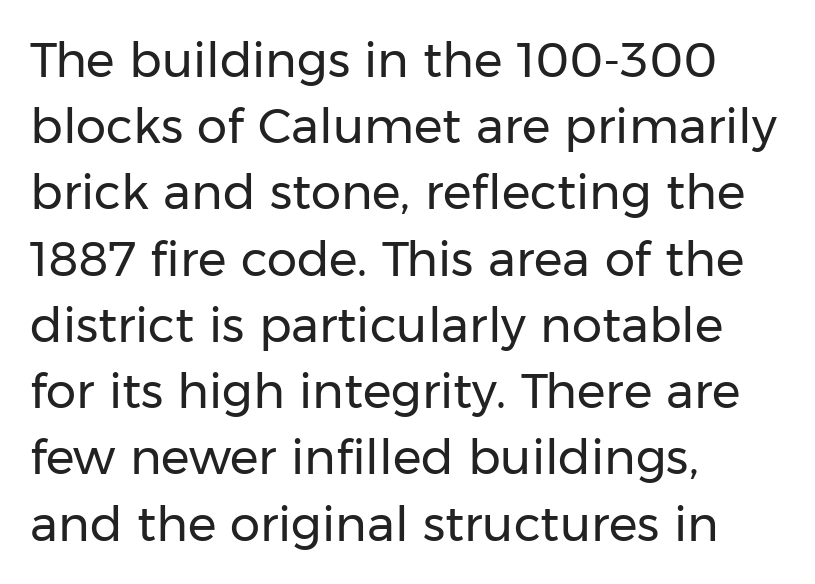
This is roman type, the default non-slanted kind. The letterforms sit shoulder to shoulder at normal distance. Layout note: lines flush left. Decoration check: the copy has no underline. Heaviness? Minimal to ordinary, like unemphasized prose. Each letter's strokes conclude bluntly, with no projecting serifs.
